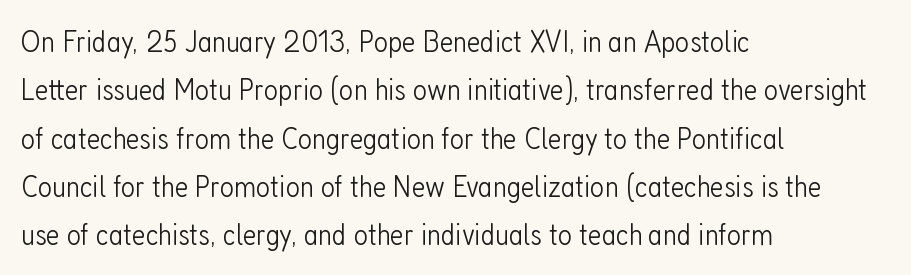
Q: Is the text bold? A: No.
Q: Is the text italic (slanted)? A: No, it is upright.
Q: Is the typeface a serif or a sans-serif typeface? A: Sans-serif.
Q: Is the text underlined? A: No.
Q: How is the paragraph aligned? A: Left-aligned.
Q: Is the spacing between letters normal or unusually wide? A: Normal.
Q: Is the spacing between lines tight, normal or loose? A: Normal.
Q: Width (condensed, normal, or wide)? A: Condensed.
Q: Stroke contrast? A: Low.
Q: x-height? A: Medium.
Q: Monospaced? A: No.
